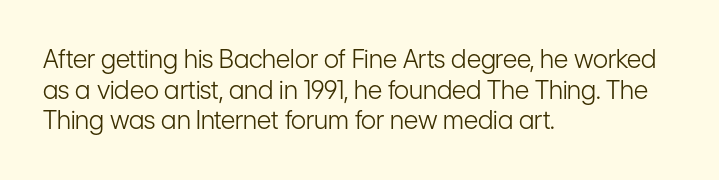
{"italic": "no", "bold": "no", "underline": "no", "align": "left", "line_spacing_ratio": 1.23, "letter_spacing": "normal", "letter_spacing_em": 0.0, "glyph_px": 25}
